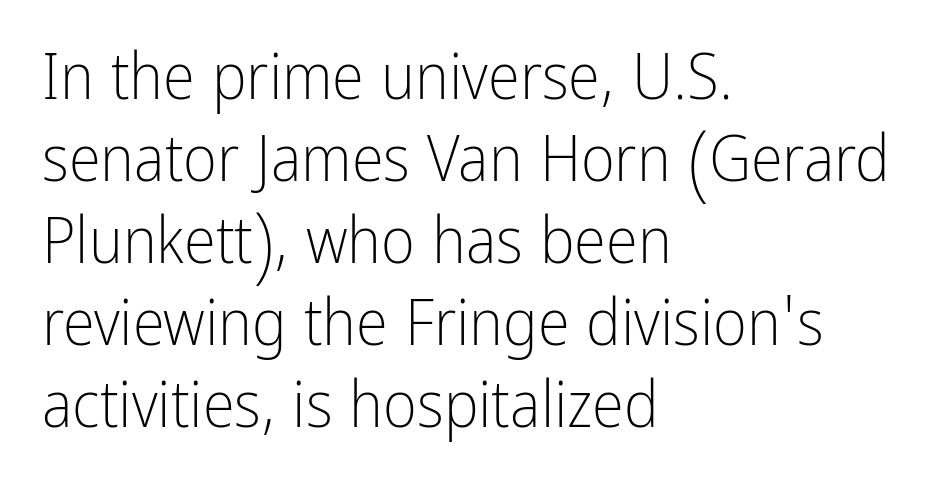
The image shows 65 px light, condensed sans-serif type, upright; set left-aligned, normal line spacing (1.26x), normal letter spacing, not underlined; low stroke contrast and a medium x-height.
